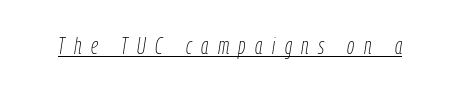
Vertical stems look standard width or narrower in stroke. The rendering inserts visible extra space after every character. Compared with ordinary roman type, these characters are visibly tilted. Every word sits above its own underline.
